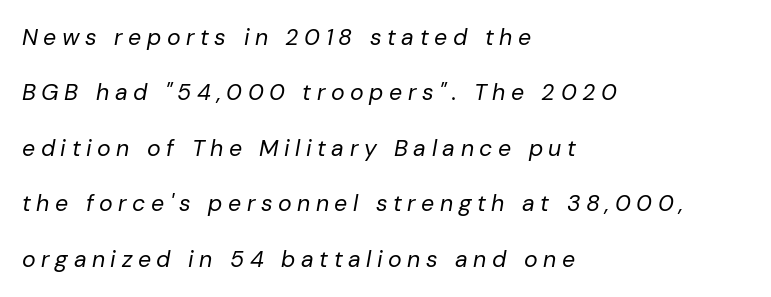
{"italic": "yes", "lean": "right", "slant_degrees": 10, "bold": "no", "underline": "no", "align": "left", "line_spacing": "loose", "line_spacing_ratio": 2.41, "letter_spacing": "wide", "letter_spacing_em": 0.24, "glyph_px": 23}
